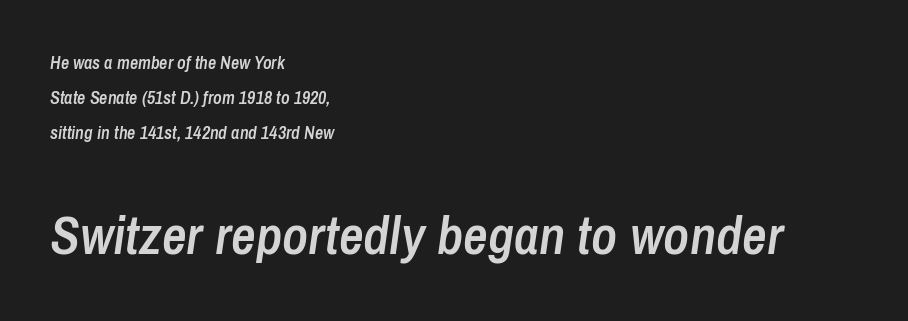
Q: Is the text bold? A: Semi-bold.
Q: Is the text italic (slanted)? A: Yes, it leans right by about 8 degrees.
Q: Is the text underlined? A: No.
Q: How is the paragraph aligned? A: Left-aligned.
Q: Is the spacing between letters normal or unusually wide? A: Normal.
Q: Is the spacing between lines tight, normal or loose? A: Loose.
Q: Which block of text is set in a larger size, the first (top) or the second (bottom)? A: The second (bottom) one.
Q: Width (condensed, normal, or wide)? A: Condensed.
Q: Stroke contrast? A: Low.
Q: x-height? A: Medium.
Q: Monospaced? A: No.
